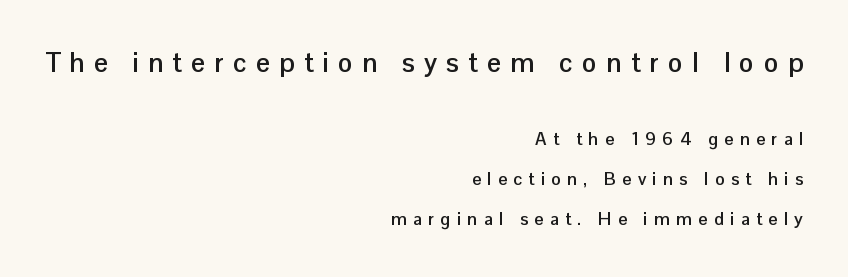
Q: Is the text bold? A: Yes.
Q: Is the text italic (slanted)? A: No, it is upright.
Q: Is the text underlined? A: No.
Q: How is the paragraph aligned? A: Right-aligned.
Q: Is the spacing between letters normal or unusually wide? A: Unusually wide.
Q: Is the spacing between lines tight, normal or loose? A: Loose.
Q: Which block of text is set in a larger size, the first (top) or the second (bottom)? A: The first (top) one.
